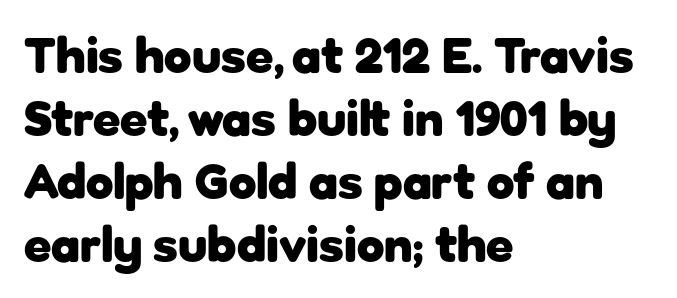
The image shows 50 px heavy sans-serif type, upright; set left-aligned, normal line spacing (1.26x), normal letter spacing, not underlined; low stroke contrast and a medium x-height.
